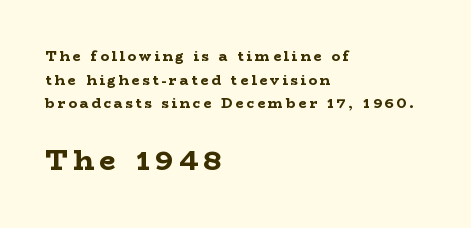
{"serif": "yes", "italic": "no", "bold": "yes", "weight": "bold", "width": "wide", "stroke_contrast": "low", "x_height": "medium", "monospaced": "no", "underline": "no", "align": "left", "line_spacing": "normal", "line_spacing_ratio": 1.69, "letter_spacing": "wide", "letter_spacing_em": 0.21, "larger_block": "second", "size_ratio": 2.0, "glyph_px": 28}
